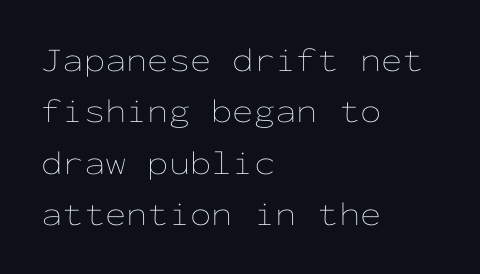
Nobody drew a line under any word here. Think of a typewriter: that constant character pitch is what you see here. The type is set solid horizontally, with unmodified tracking. The block of text has a typical density, with ordinary space between rows.
